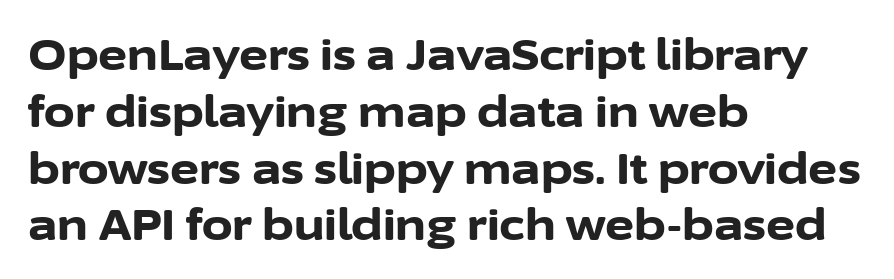
The characters display no serif detailing; their extremities are plain. Weight check: bold — yes, fully. The face used here is rendered with its standard letterfit. The glyphs are unaccompanied by any horizontal stroke below them. Think of a printed novel: that variable character pitch is what you see here. Compared with a centered layout, this one pins lines to the left instead.
